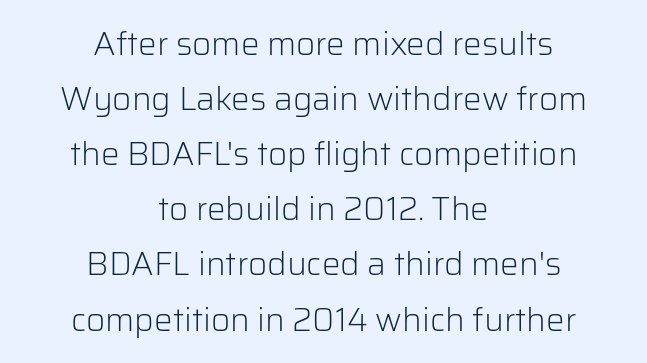
Q: Is the text bold? A: No.
Q: Is the text italic (slanted)? A: No, it is upright.
Q: Is the typeface a serif or a sans-serif typeface? A: Sans-serif.
Q: Is the text underlined? A: No.
Q: How is the paragraph aligned? A: Centered.
Q: Is the spacing between letters normal or unusually wide? A: Normal.
Q: Is the spacing between lines tight, normal or loose? A: Normal.
Q: Width (condensed, normal, or wide)? A: Normal.
Q: Stroke contrast? A: Low.
Q: x-height? A: Medium.
Q: Monospaced? A: No.
